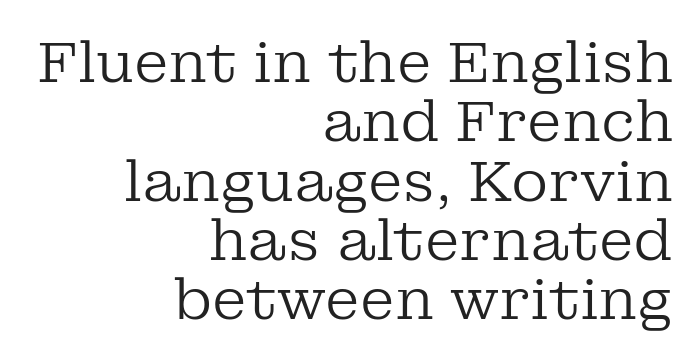
This rendering leaves character spacing at its baseline value. The strip under each line holds only bare page. Yep, those are serifs on the letters. A roman cut, with each character standing at attention. This sample is right-justified, so line beginnings fall wherever the words allow.
